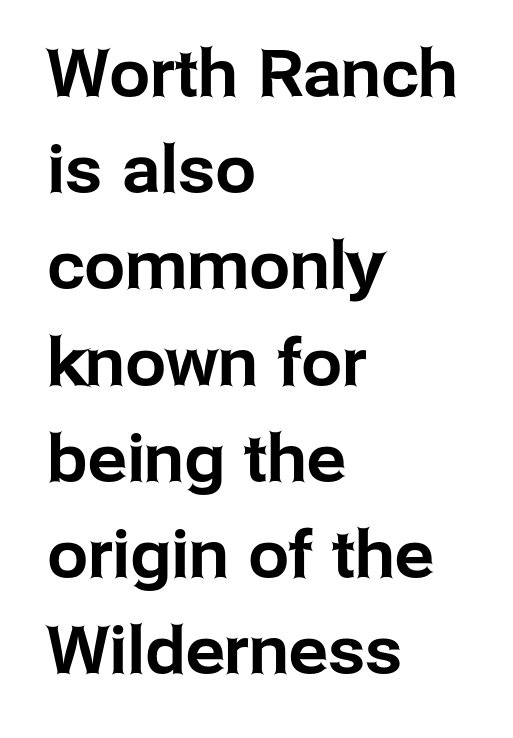
The image shows 65 px sans-serif type, upright; set left-aligned, normal line spacing (1.48x), normal letter spacing, not underlined; low stroke contrast and a medium x-height.
